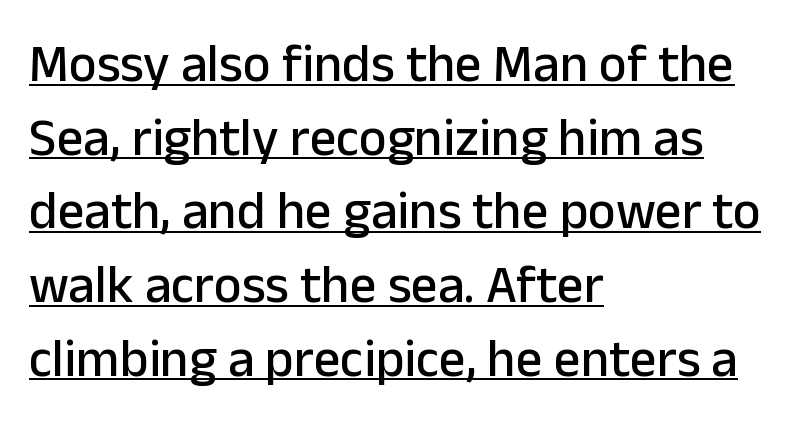
Spacing between characters is what you'd get straight out of the box. The letters stand straight up with perfectly vertical stems. Underlining? Definitely there. One glance says typical: line gaps are just what's usual. Think of a printed novel: that variable character pitch is what you see here. Does the type have serifs? No, each stem ends abruptly.
